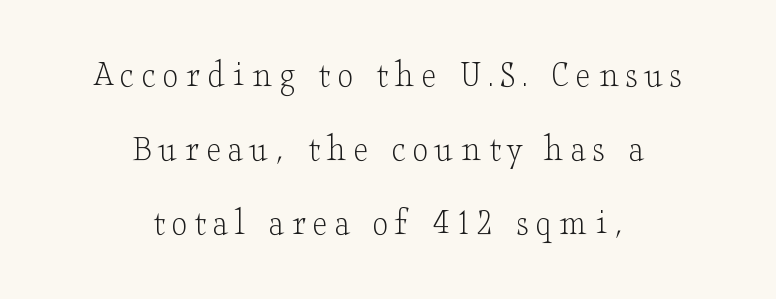
The image shows 39 px light, wide serif type, upright; set centered, loose line spacing (1.9x), not underlined; low stroke contrast and a small x-height.
